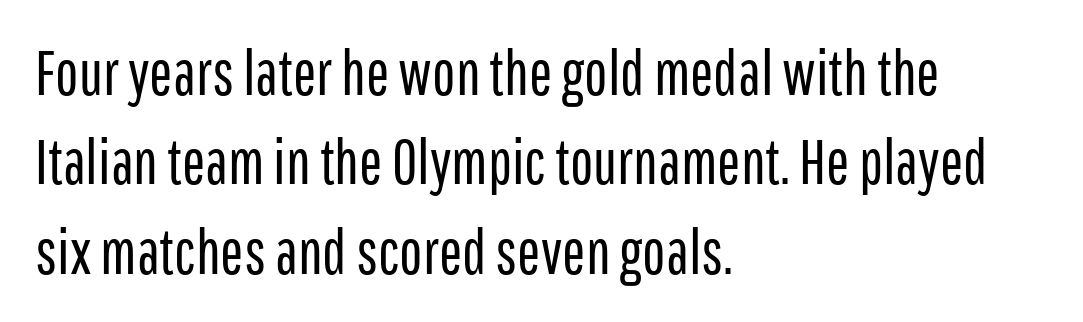
The image shows 62 px regular-weight, condensed sans-serif type, upright; set left-aligned, normal line spacing (1.44x), normal letter spacing, not underlined; low stroke contrast and a medium x-height.
